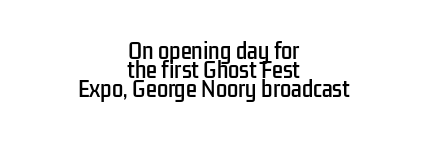
{"italic": "no", "underline": "no", "align": "center", "line_spacing": "tight", "line_spacing_ratio": 0.95, "letter_spacing": "normal", "letter_spacing_em": 0.0, "glyph_px": 20}
